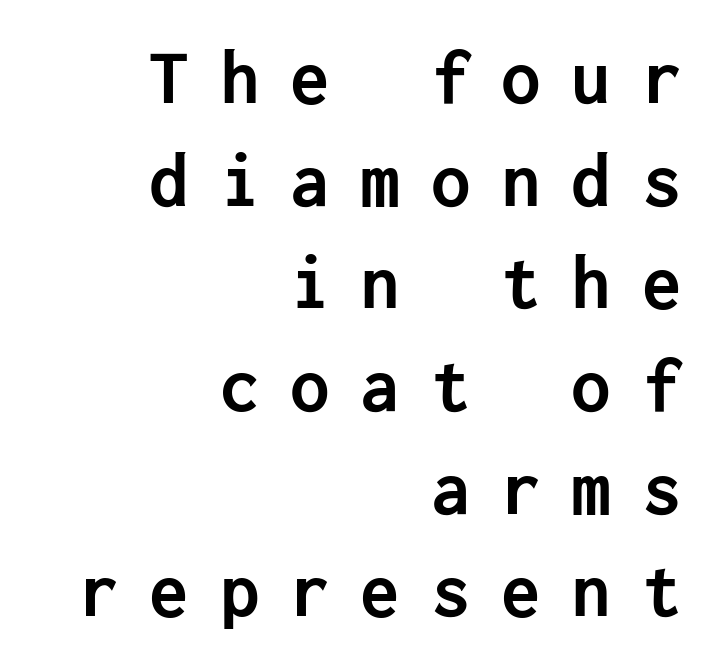
The image shows 79 px semibold sans-serif type, upright; set right-aligned, normal line spacing (1.3x), unusually wide letter spacing (+0.39 em), not underlined; low stroke contrast and a medium x-height.
